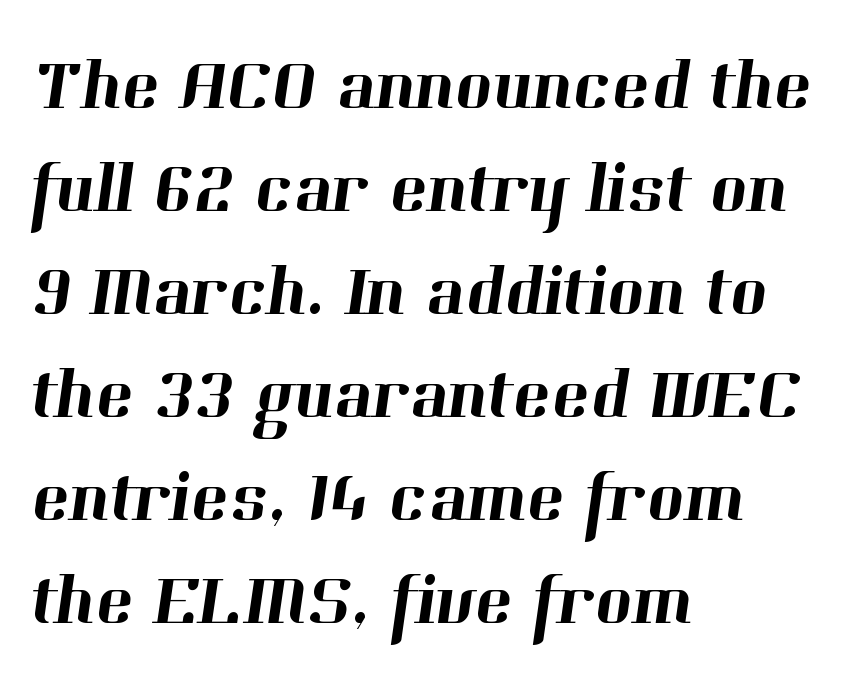
The image shows 71 px serif type; set left-aligned, normal line spacing (1.45x), normal letter spacing, not underlined; high stroke contrast and a medium x-height.
